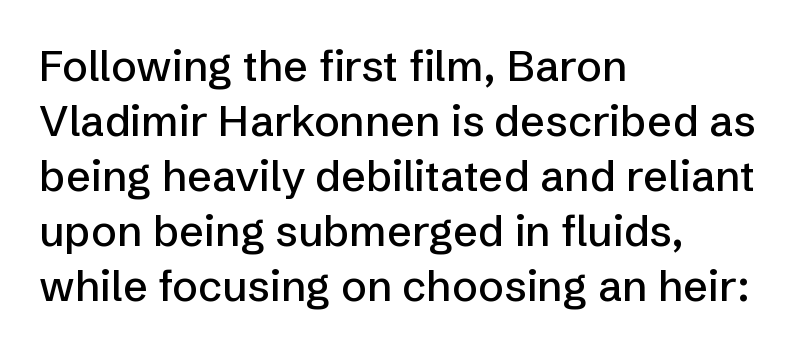
The image shows 43 px sans-serif type, upright; set left-aligned, normal line spacing (1.28x), normal letter spacing, not underlined; low stroke contrast and a medium x-height.
